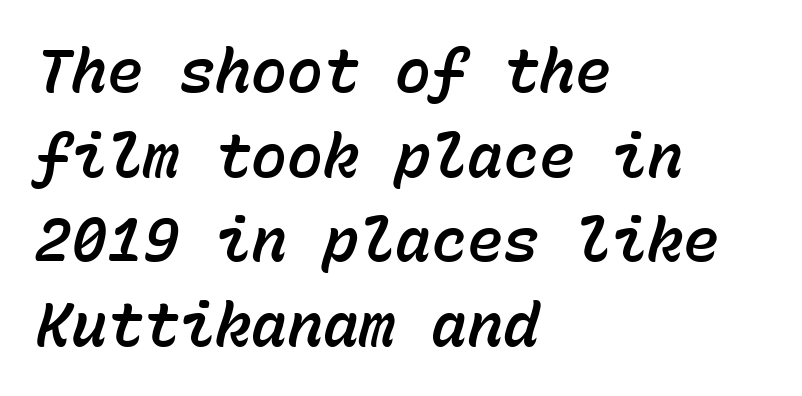
Q: Is the text italic (slanted)? A: Yes, it leans right by about 15 degrees.
Q: Is the text underlined? A: No.
Q: How is the paragraph aligned? A: Left-aligned.
Q: Is the spacing between letters normal or unusually wide? A: Normal.
Q: Is the spacing between lines tight, normal or loose? A: Normal.
Q: Width (condensed, normal, or wide)? A: Normal.
Q: Stroke contrast? A: Low.
Q: x-height? A: Medium.
Q: Monospaced? A: Yes.
